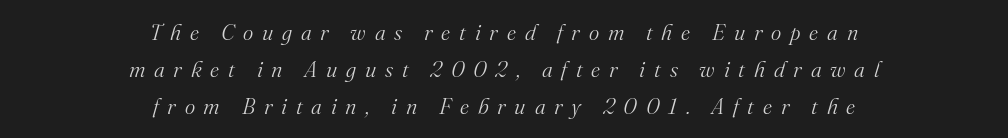
{"italic": "yes", "lean": "right", "slant_degrees": 16, "bold": "no", "underline": "no", "align": "center", "line_spacing": "normal", "line_spacing_ratio": 1.68, "letter_spacing": "wide", "letter_spacing_em": 0.4, "glyph_px": 22}
